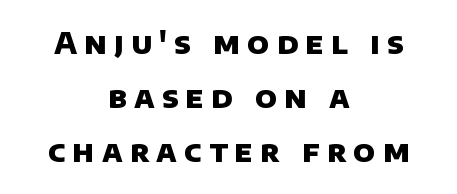
{"serif": "no", "bold": "yes", "weight": "heavy", "width": "normal", "stroke_contrast": "low", "x_height": "large", "monospaced": "no", "underline": "no", "align": "center", "line_spacing_ratio": 1.87, "letter_spacing": "wide", "letter_spacing_em": 0.25, "glyph_px": 29}
